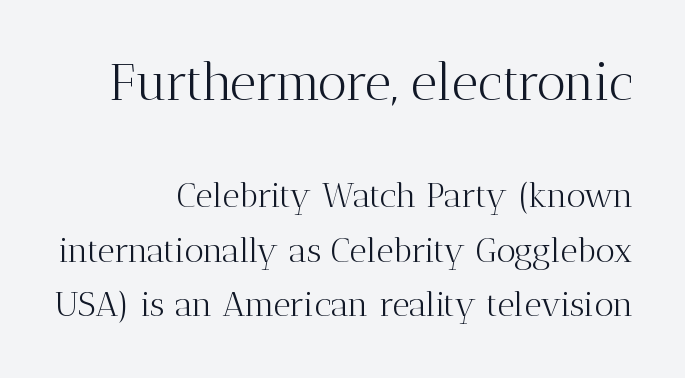
{"serif": "yes", "italic": "no", "bold": "no", "weight": "light", "width": "normal", "stroke_contrast": "medium", "x_height": "medium", "monospaced": "no", "underline": "no", "align": "right", "line_spacing": "normal", "line_spacing_ratio": 1.61, "letter_spacing": "normal", "letter_spacing_em": 0.0, "larger_block": "first", "size_ratio": 1.5, "glyph_px": 51}
